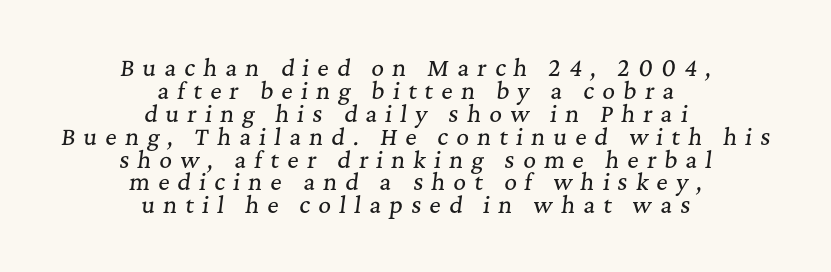
{"italic": "yes", "lean": "right", "slant_degrees": 7, "underline": "no", "align": "center", "line_spacing": "tight", "line_spacing_ratio": 1.04, "letter_spacing": "wide", "letter_spacing_em": 0.37, "glyph_px": 22}
